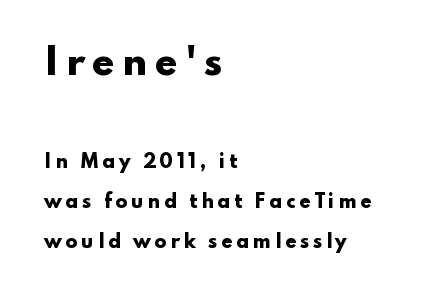
Q: Is the text bold? A: Yes.
Q: Is the text italic (slanted)? A: No, it is upright.
Q: Is the typeface a serif or a sans-serif typeface? A: Sans-serif.
Q: Is the text underlined? A: No.
Q: How is the paragraph aligned? A: Left-aligned.
Q: Is the spacing between letters normal or unusually wide? A: Unusually wide.
Q: Is the spacing between lines tight, normal or loose? A: Loose.
Q: Which block of text is set in a larger size, the first (top) or the second (bottom)? A: The first (top) one.
Q: Width (condensed, normal, or wide)? A: Wide.
Q: Stroke contrast? A: Low.
Q: x-height? A: Small.
Q: Monospaced? A: No.
